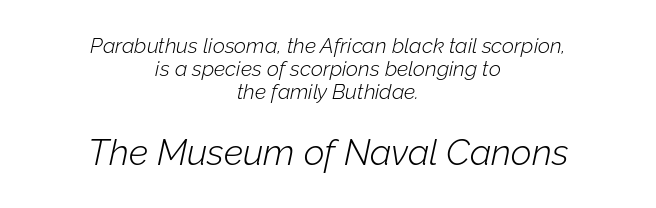
Note the varied advance widths — an 'i' is clearly narrower than an 'm'. Plain, unruled lines of type. Vertical spacing — tight. Compared with a flush-left layout, this one balances lines on the center instead. Is the lower block the larger one? Yes — the lower block carries the bigger type. When letters slant like this, we call the style italic.
